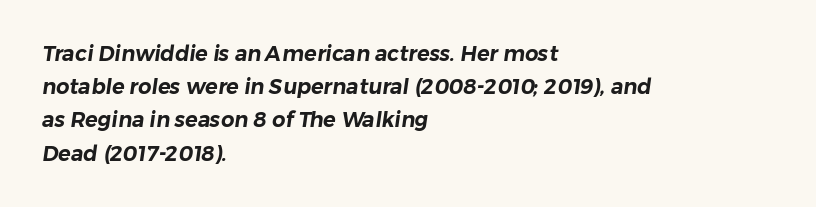
{"underline": "no", "align": "left", "line_spacing": "normal", "line_spacing_ratio": 1.58, "letter_spacing": "normal", "letter_spacing_em": 0.0, "glyph_px": 21}
